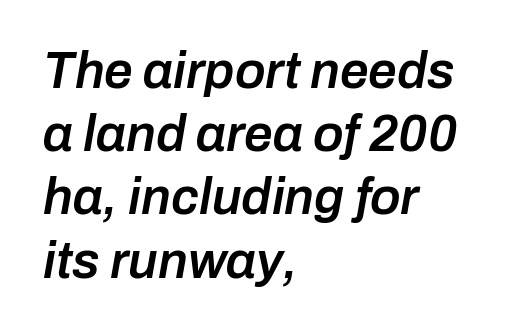
A bare baseline throughout the passage. The passage shown leans; its letterforms are oblique. Left-aligned paragraph, ragged on the right. Spacing between characters is what you'd get straight out of the box. These lines are rendered in a variable-pitch font.
